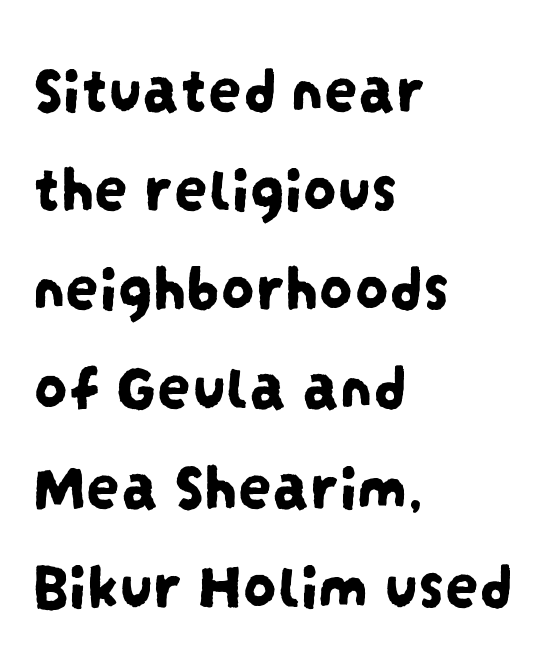
The image shows 67 px condensed sans-serif type; set left-aligned, normal line spacing (1.48x), normal letter spacing, not underlined; low stroke contrast and a large x-height.
